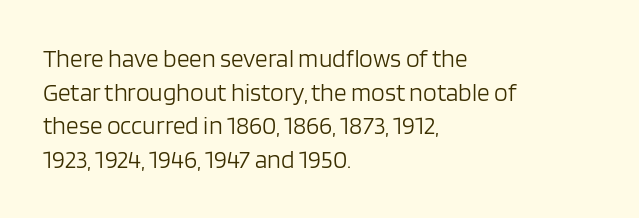
Q: Is the text bold? A: No.
Q: Is the text italic (slanted)? A: No, it is upright.
Q: Is the text underlined? A: No.
Q: How is the paragraph aligned? A: Left-aligned.
Q: Is the spacing between letters normal or unusually wide? A: Normal.
Q: Is the spacing between lines tight, normal or loose? A: Normal.
